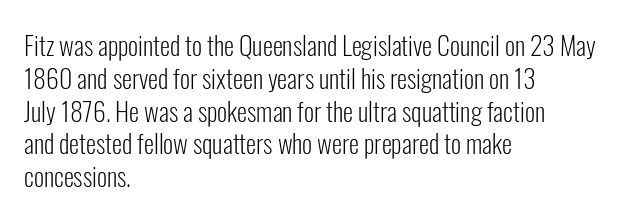
Q: Is the text bold? A: No.
Q: Is the text italic (slanted)? A: No, it is upright.
Q: Is the text underlined? A: No.
Q: How is the paragraph aligned? A: Left-aligned.
Q: Is the spacing between letters normal or unusually wide? A: Normal.
Q: Is the spacing between lines tight, normal or loose? A: Normal.
